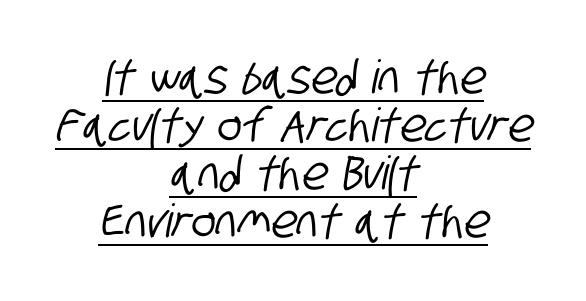
The image shows 46 px condensed sans-serif type; set centered, tight line spacing (1.04x), normal letter spacing, underlined; low stroke contrast and a large x-height.
